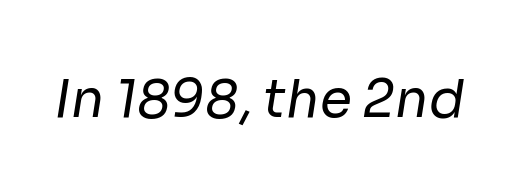
The image shows 52 px regular-weight sans-serif type; set normal letter spacing, not underlined; low stroke contrast and a medium x-height.
